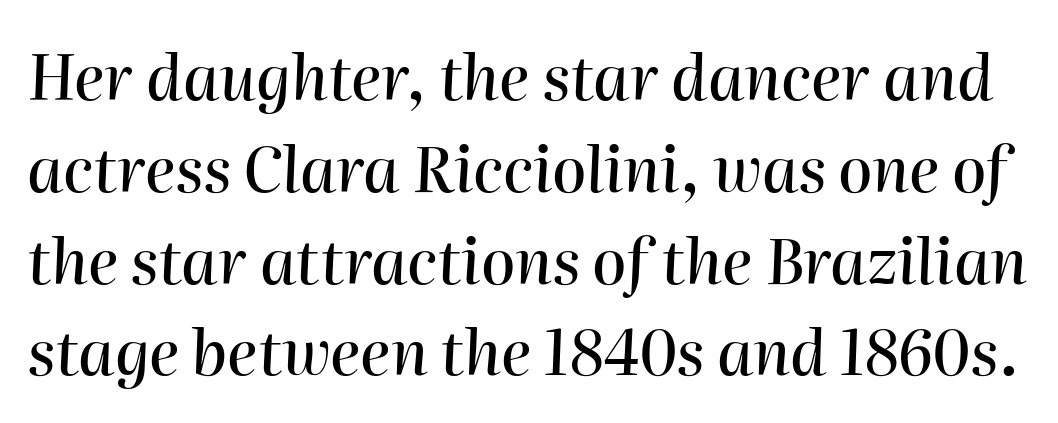
The letters sit at their default tracking, neither squeezed nor spread. Honestly, the row spacing looks completely unremarkable. These lines are rendered in a variable-pitch font. An italicized treatment has been applied to the whole sample. A bare baseline throughout the passage.
